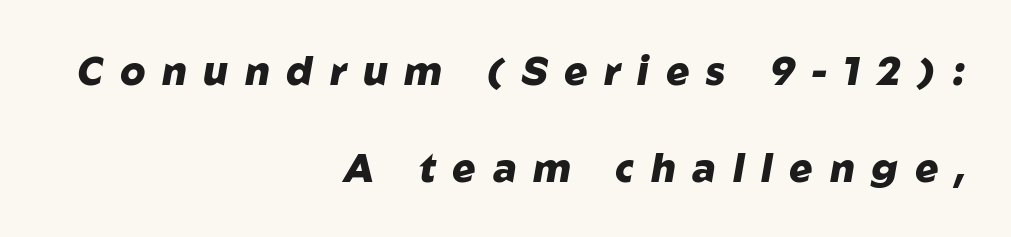
You could not count columns in this text — the font is proportionally spaced. This block would shrink considerably if given ordinary leading; it's expanded now. Notice how thick the strokes are: this is what a full bold looks like. Lines of text with bare space underneath. Letter spacing: wide.
